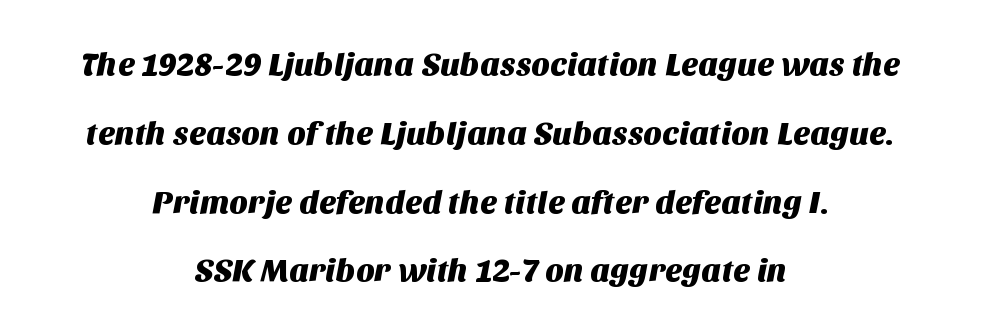
The image shows 32 px sans-serif type; set centered, loose line spacing (2.15x), normal letter spacing, not underlined; medium stroke contrast and a large x-height.
